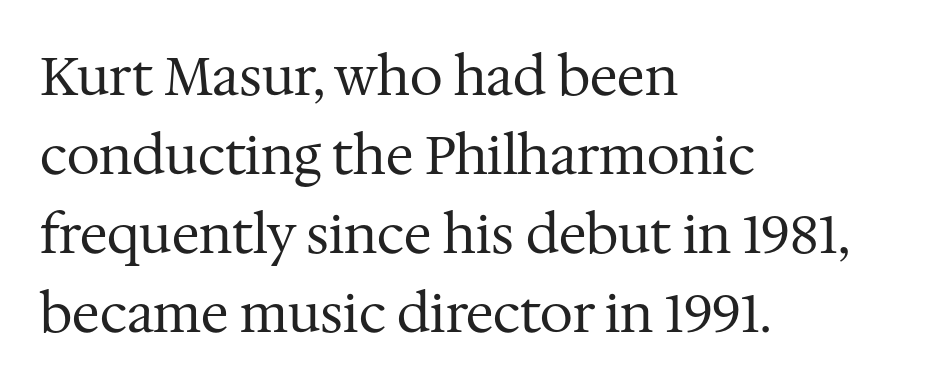
A normal amount of white space separates one row of letters from the next. The glyphs in this specimen are seriffed. Each word holds together tightly as a unit, with standard inter-letter gaps. Horizontal alignment here is leftward, the default for most running prose.
